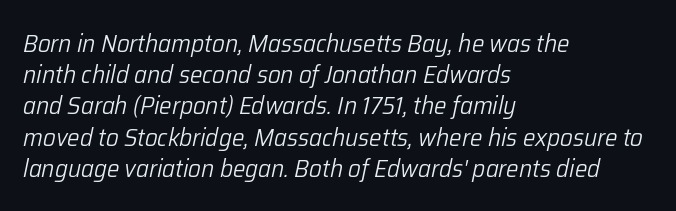
{"italic": "yes", "lean": "right", "slant_degrees": 12, "bold": "no", "underline": "no", "align": "left", "line_spacing": "normal", "line_spacing_ratio": 1.25, "letter_spacing": "normal", "letter_spacing_em": 0.0, "glyph_px": 25}
